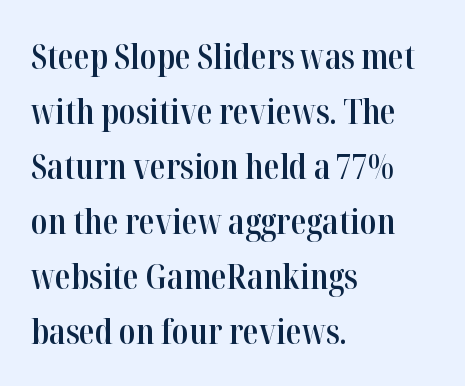
Each row of text sits above clean, open space. Varying glyph widths throughout — classic text-font behaviour. The rendering shows small feet on the letterforms — a serif design. Rows of type keep a routine distance in the vertical direction.
